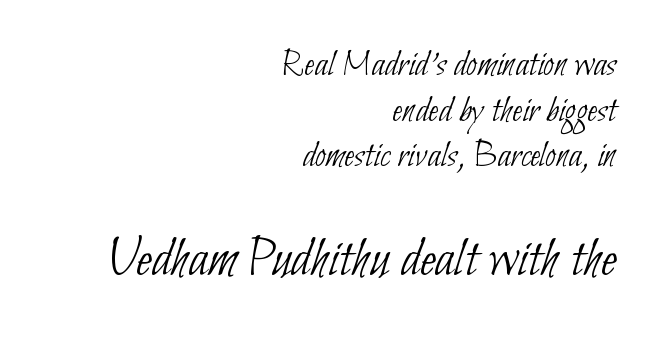
Type without underlining. A typesetter would call this proportional, since set widths differ per character. Size hierarchy here favors the trailing block over the leading one. The tracking reads as untouched default to a designer's eye. Short and long lines alike share a common ending point at right.
